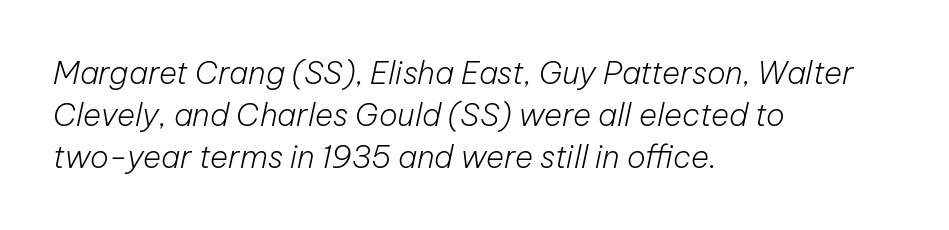
Q: Is the text bold? A: No.
Q: Is the text italic (slanted)? A: Yes, it leans right by about 12 degrees.
Q: Is the text underlined? A: No.
Q: How is the paragraph aligned? A: Left-aligned.
Q: Is the spacing between letters normal or unusually wide? A: Normal.
Q: Is the spacing between lines tight, normal or loose? A: Normal.
Q: Width (condensed, normal, or wide)? A: Normal.
Q: Stroke contrast? A: Low.
Q: x-height? A: Medium.
Q: Monospaced? A: No.
